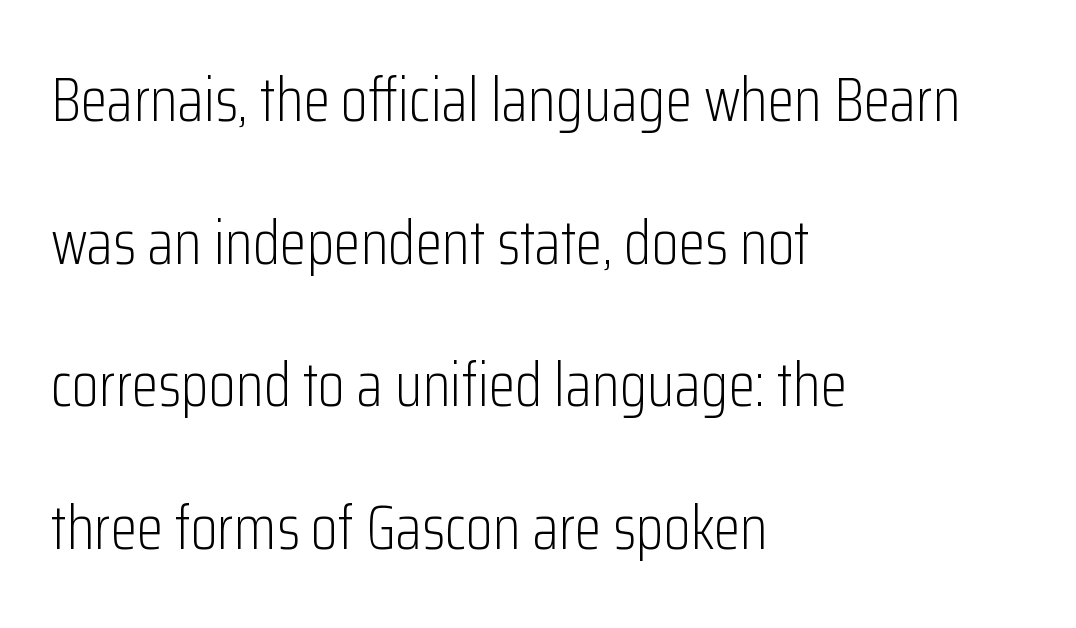
{"serif": "no", "italic": "no", "bold": "no", "weight": "light", "width": "condensed", "stroke_contrast": "low", "x_height": "medium", "monospaced": "no", "underline": "no", "align": "left", "line_spacing": "loose", "line_spacing_ratio": 2.34, "letter_spacing": "normal", "letter_spacing_em": 0.0, "glyph_px": 61}
